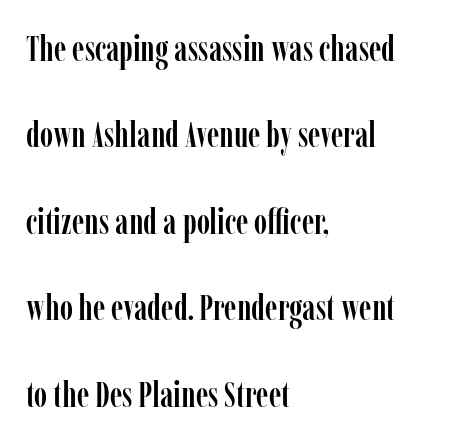
Q: Is the text italic (slanted)? A: No, it is upright.
Q: Is the typeface a serif or a sans-serif typeface? A: Serif.
Q: Is the text underlined? A: No.
Q: How is the paragraph aligned? A: Left-aligned.
Q: Is the spacing between letters normal or unusually wide? A: Normal.
Q: Is the spacing between lines tight, normal or loose? A: Loose.
Q: Width (condensed, normal, or wide)? A: Condensed.
Q: Stroke contrast? A: Low.
Q: x-height? A: Medium.
Q: Monospaced? A: No.
